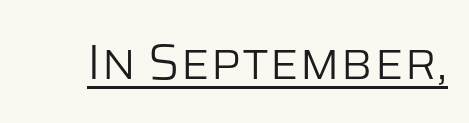
The image shows 50 px light sans-serif type, upright; set normal letter spacing, underlined; low stroke contrast and a large x-height.
